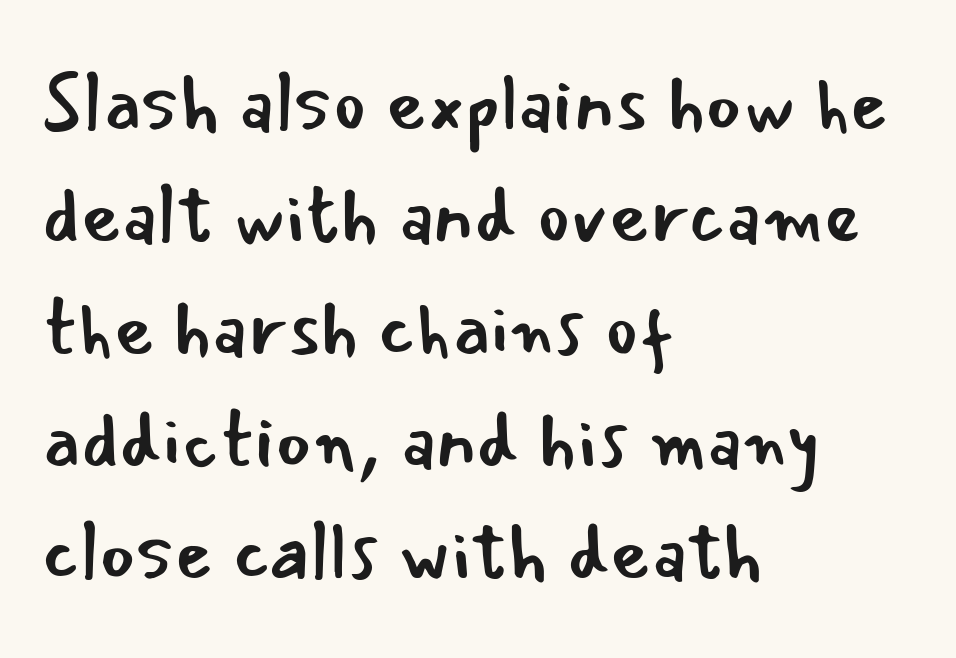
Q: Is the text bold? A: No.
Q: Is the text italic (slanted)? A: No, it is upright.
Q: Is the typeface a serif or a sans-serif typeface? A: Sans-serif.
Q: Is the text underlined? A: No.
Q: How is the paragraph aligned? A: Left-aligned.
Q: Is the spacing between letters normal or unusually wide? A: Normal.
Q: Is the spacing between lines tight, normal or loose? A: Normal.
Q: Width (condensed, normal, or wide)? A: Normal.
Q: Stroke contrast? A: Low.
Q: x-height? A: Small.
Q: Monospaced? A: No.
